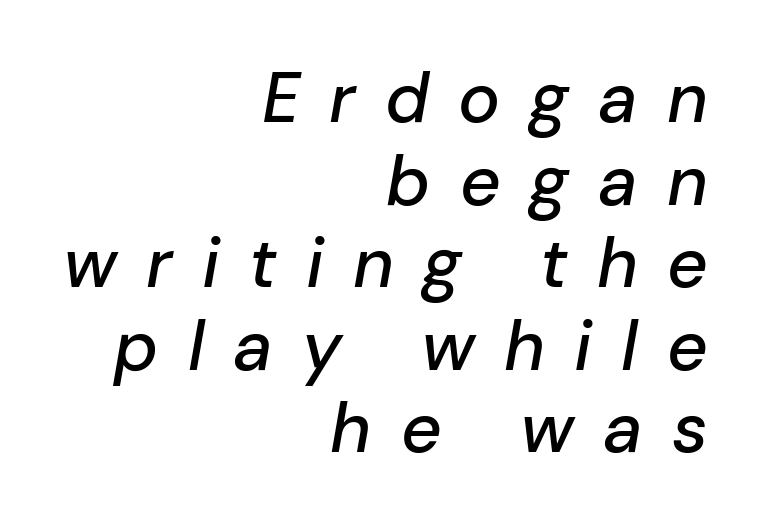
The image shows 70 px text type, italic (leaning right); set right-aligned, line spacing 1.18x, unusually wide letter spacing (+0.42 em), not underlined; low stroke contrast and a medium x-height.
